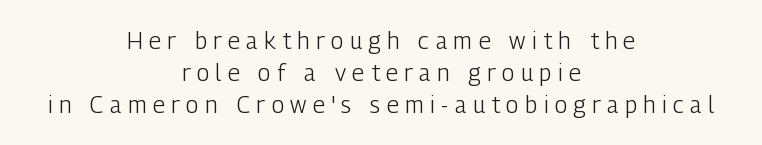
Weight: regular or lighter. Quick note: not italic, upright. Students, note that the glyphs here are deliberately spaced far apart. A centered setting, common on invitations and titles, is used for this passage. Has an underline been added? It has not. Vertically, the passage feels balanced, rows spaced as you'd expect.
